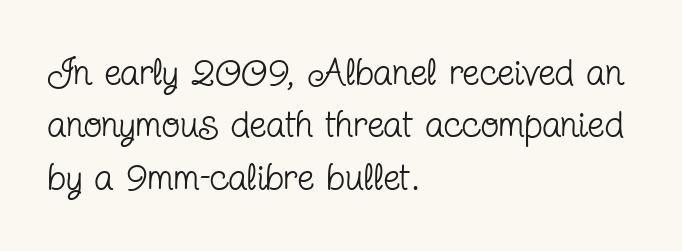
The horizontal fit of the characters is conventional and even. All the whitespace from short lines collects on the right. A typesetter would label this face a serif. You could not count columns in this text — the font is proportionally spaced. Is this a heavy cut? Hardly; it is regular or lighter. These lines were composed using upright roman letters.
